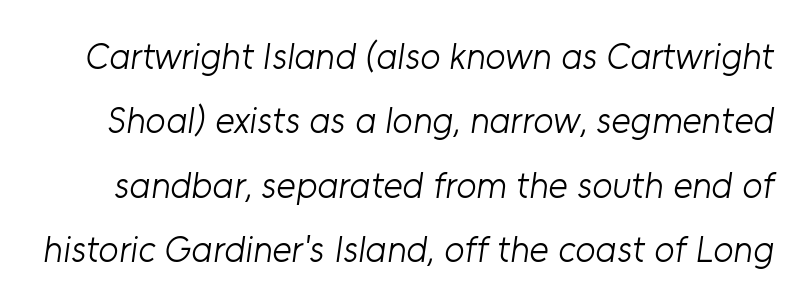
The font family rendered here belongs to the sans-serif group. Do the characters align in a grid? No, the font is proportional. These lines keep a tight, regular rhythm from letter to letter. The zone under the glyphs is completely vacant. Nothing heavy about these letters — not bold at all.
